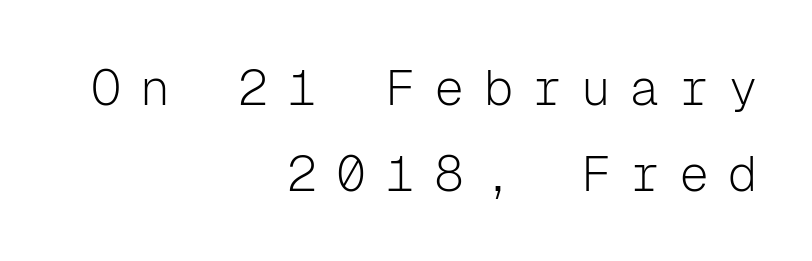
This is the regular roman posture of the typeface. Letterform terminals end flat and unadorned throughout the passage. Heaviness? Minimal to ordinary, like unemphasized prose. This sample is right-justified, so line beginnings fall wherever the words allow. Looks like terminal output: every glyph gets an equal slot. Here the glyphs are tracked loosely, breaking word shapes into spaced letters.
